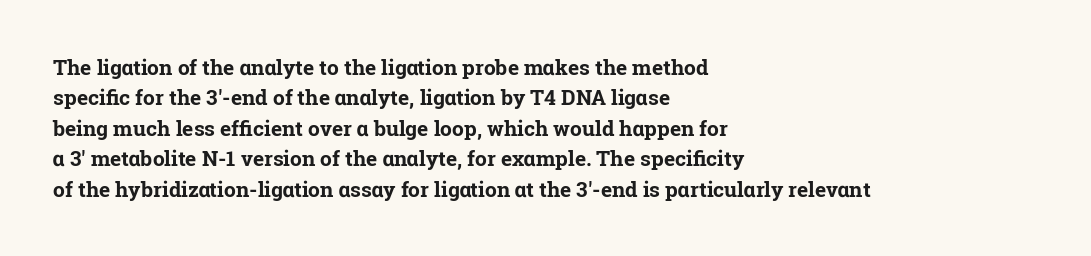
The image shows 21 px bold type, upright; set left-aligned, normal line spacing (1.45x), normal letter spacing, not underlined.
